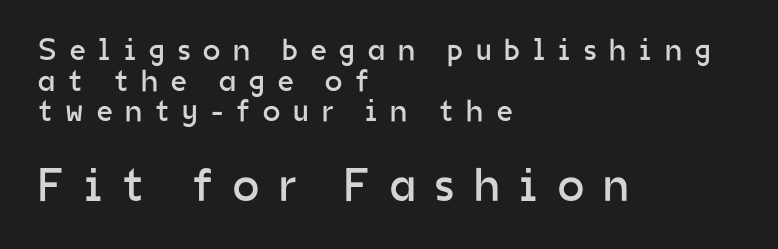
Q: Is the text bold? A: No.
Q: Is the text italic (slanted)? A: No, it is upright.
Q: Is the typeface a serif or a sans-serif typeface? A: Sans-serif.
Q: Is the text underlined? A: No.
Q: How is the paragraph aligned? A: Left-aligned.
Q: Is the spacing between letters normal or unusually wide? A: Unusually wide.
Q: Is the spacing between lines tight, normal or loose? A: Tight.
Q: Which block of text is set in a larger size, the first (top) or the second (bottom)? A: The second (bottom) one.
Q: Width (condensed, normal, or wide)? A: Normal.
Q: Stroke contrast? A: Low.
Q: x-height? A: Medium.
Q: Monospaced? A: No.
